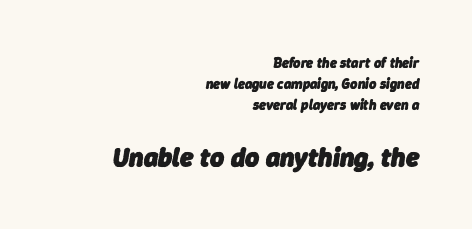
{"italic": "yes", "lean": "right", "slant_degrees": 9, "bold": "yes", "underline": "no", "align": "right", "line_spacing": "normal", "line_spacing_ratio": 1.51, "letter_spacing": "normal", "letter_spacing_em": 0.0, "larger_block": "second", "size_ratio": 1.93, "glyph_px": 27}
